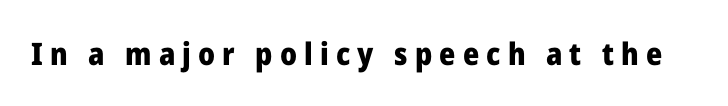
Rendered with straight, roman letterforms. The horizontal fit of the characters is loose and conspicuously gappy. Rule under the text: the space is simply empty. The letters advance in unequal steps, a hallmark of proportional type. This sample uses a sans-serif face. Is the type bold? Yes — the strokes are clearly thick and heavy.
